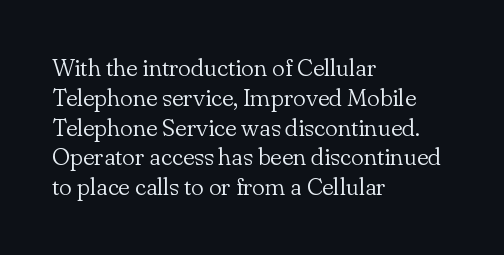
The image shows 24 px text type, upright; set left-aligned, line spacing 1.24x, normal letter spacing, not underlined.
